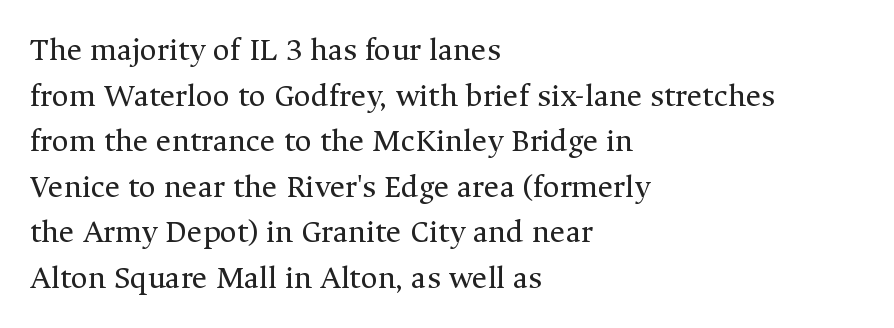
Q: Is the text bold? A: No.
Q: Is the text italic (slanted)? A: No, it is upright.
Q: Is the typeface a serif or a sans-serif typeface? A: Serif.
Q: Is the text underlined? A: No.
Q: How is the paragraph aligned? A: Left-aligned.
Q: Is the spacing between letters normal or unusually wide? A: Normal.
Q: Is the spacing between lines tight, normal or loose? A: Normal.
Q: Width (condensed, normal, or wide)? A: Normal.
Q: Stroke contrast? A: Medium.
Q: x-height? A: Medium.
Q: Monospaced? A: No.
